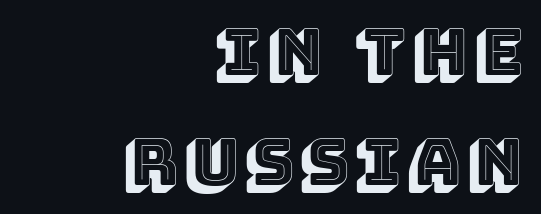
{"italic": "no", "width": "normal", "x_height": "large", "monospaced": "no", "underline": "no", "align": "right", "line_spacing_ratio": 1.72, "glyph_px": 64}
